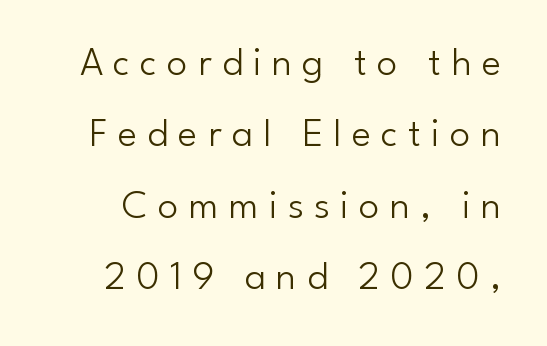
Weight class: somewhere from thin through regular. Substantial extra tracking has been applied to these lines. Varying glyph widths throughout — classic text-font behaviour. Font category for this specimen: sans-serif. When letters stand straight like this, we call the style roman or upright.
